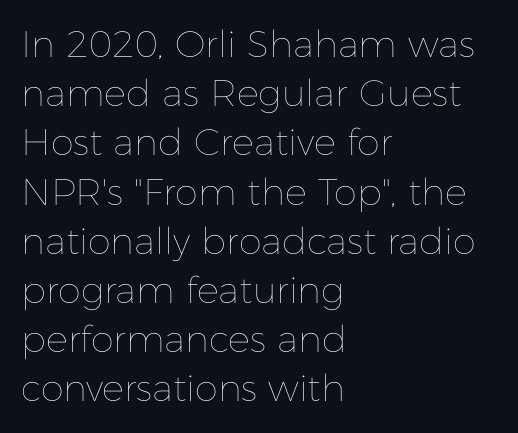
The image shows 37 px thin type, upright; set left-aligned, normal line spacing (1.33x), normal letter spacing, not underlined; low stroke contrast and a medium x-height.
